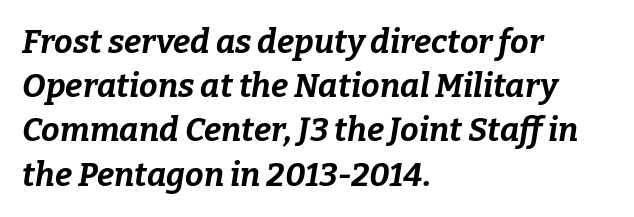
A clean baseline with only descenders dipping below it. Tracking value appears to be zero — textbook default spacing. Typeset ragged right — the left edge is the straight one. Compared with typical paragraphs, the rows here are spaced about the same. Looks like regular typesetting: each glyph gets only the width it needs. This sample uses an oblique cut, with every glyph tilted off the vertical.
